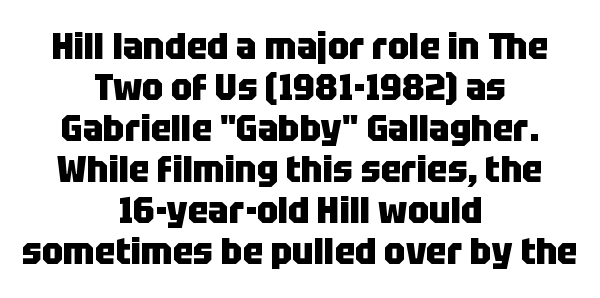
Caption: standard tracking, unaltered. You could not count columns in this text — the font is proportionally spaced. Caption: multi-line text, centered on the measure. The baseline area is clear. Examine the stroke ends and you'll find no serifs. Each new line begins almost immediately beneath the previous one.
